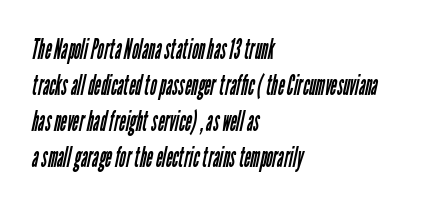
The image shows 28 px regular-weight, condensed sans-serif type; set left-aligned, normal line spacing (1.28x), normal letter spacing, not underlined; low stroke contrast and a medium x-height.
